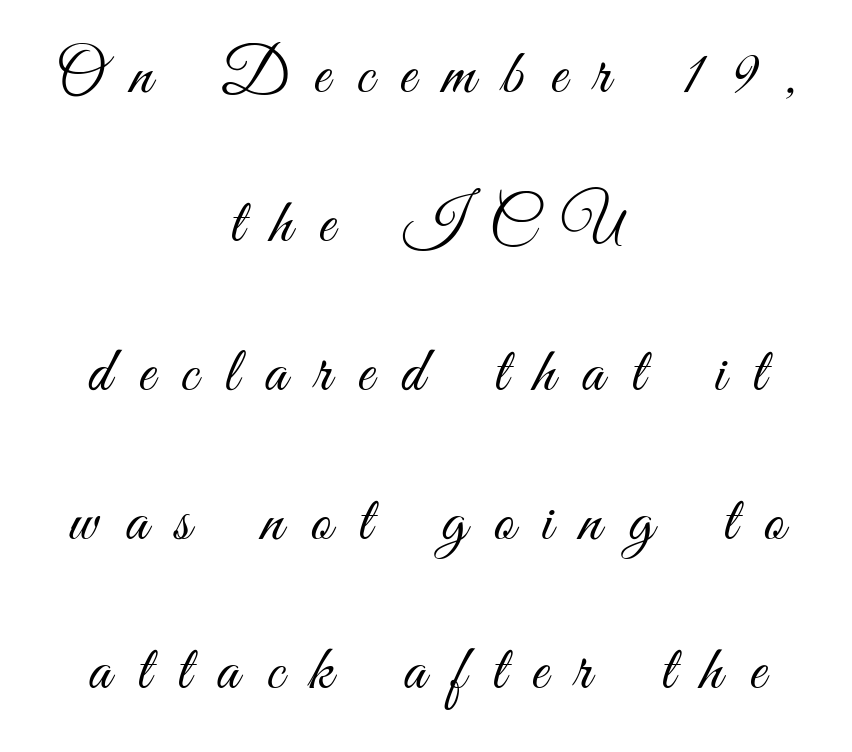
The image shows 64 px light, condensed sans-serif type; set centered, loose line spacing (2.33x), unusually wide letter spacing (+0.42 em), not underlined; medium stroke contrast and a small x-height.
